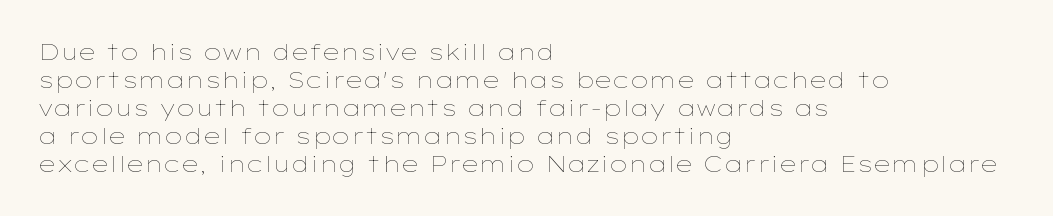
Q: Is the text bold? A: No.
Q: Is the text italic (slanted)? A: No, it is upright.
Q: Is the text underlined? A: No.
Q: How is the paragraph aligned? A: Left-aligned.
Q: Is the spacing between letters normal or unusually wide? A: Normal.
Q: Is the spacing between lines tight, normal or loose? A: Normal.
